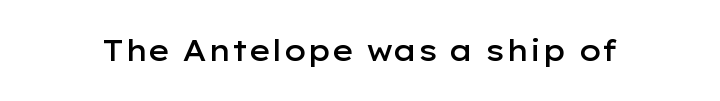
Characters remain perfectly vertical along every line. The letters advance in unequal steps, a hallmark of proportional type. Is the letter spacing exaggerated? No — it looks like the ordinary default. The area under the type is left untouched.
